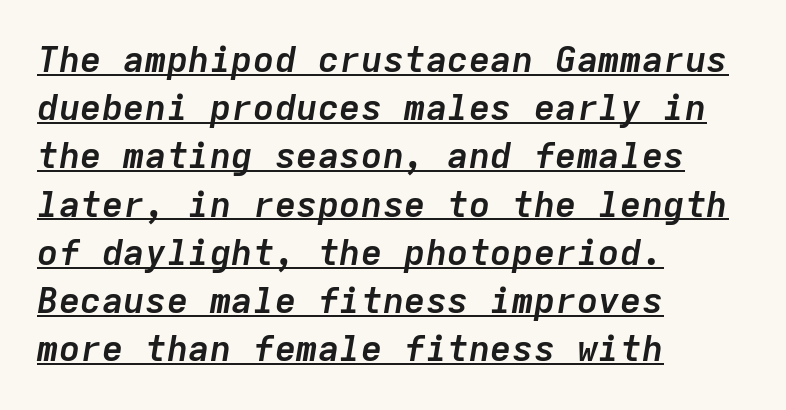
{"italic": "yes", "lean": "right", "slant_degrees": 9, "bold": "yes", "weight": "semibold", "width": "normal", "stroke_contrast": "low", "x_height": "medium", "monospaced": "yes", "underline": "yes", "align": "left", "line_spacing": "normal", "line_spacing_ratio": 1.34, "letter_spacing": "normal", "letter_spacing_em": 0.0, "glyph_px": 36}
